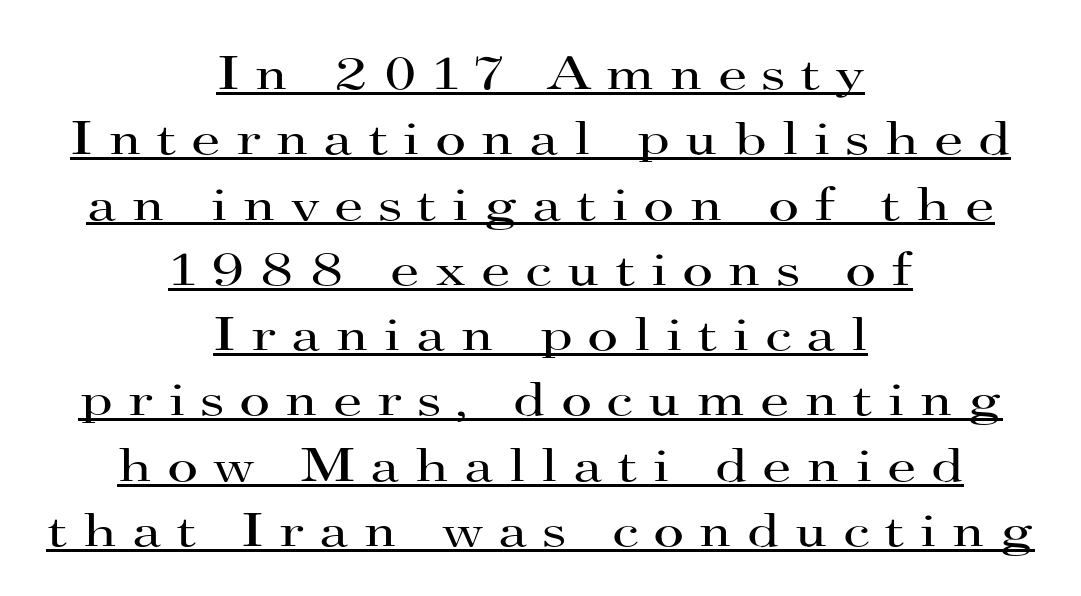
The image shows 48 px regular-weight, wide serif type, upright; set centered, normal line spacing (1.36x), unusually wide letter spacing (+0.3 em), underlined; high stroke contrast and a small x-height.
